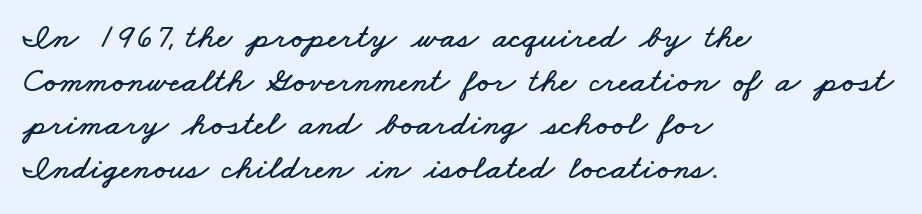
Q: Is the text underlined? A: No.
Q: How is the paragraph aligned? A: Left-aligned.
Q: Is the spacing between letters normal or unusually wide? A: Normal.
Q: Is the spacing between lines tight, normal or loose? A: Normal.
Q: Width (condensed, normal, or wide)? A: Wide.
Q: Stroke contrast? A: Low.
Q: x-height? A: Small.
Q: Monospaced? A: No.
